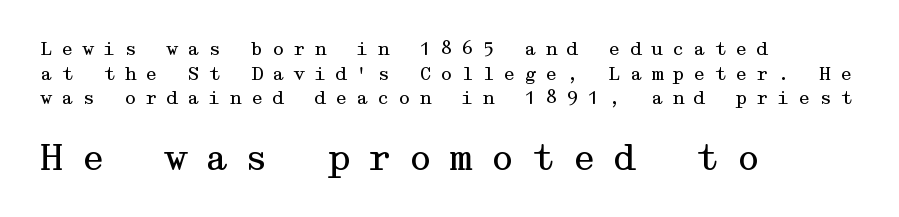
{"serif": "yes", "italic": "no", "bold": "no", "weight": "regular", "width": "wide", "stroke_contrast": "medium", "x_height": "medium", "underline": "no", "align": "left", "line_spacing": "normal", "line_spacing_ratio": 1.37, "letter_spacing": "wide", "letter_spacing_em": 0.47, "larger_block": "second", "size_ratio": 1.94, "glyph_px": 35}
